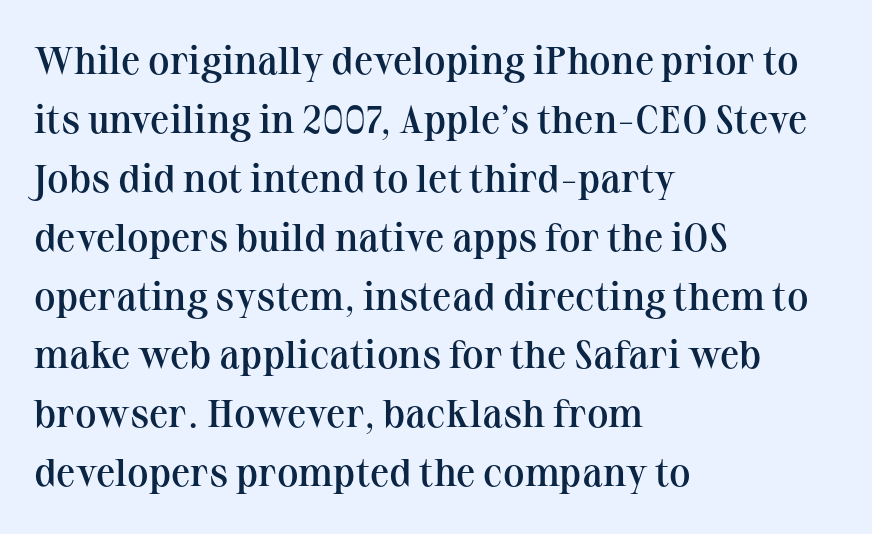
{"serif": "yes", "italic": "no", "bold": "semi", "weight": "semibold", "width": "normal", "stroke_contrast": "medium", "x_height": "medium", "monospaced": "no", "underline": "no", "align": "left", "line_spacing": "normal", "line_spacing_ratio": 1.51, "letter_spacing": "normal", "letter_spacing_em": 0.0, "glyph_px": 39}
